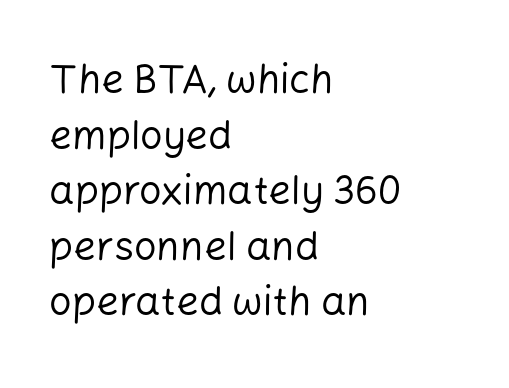
The image shows 40 px regular-weight sans-serif type, upright; set left-aligned, normal line spacing (1.39x), normal letter spacing, not underlined; low stroke contrast and a medium x-height.
